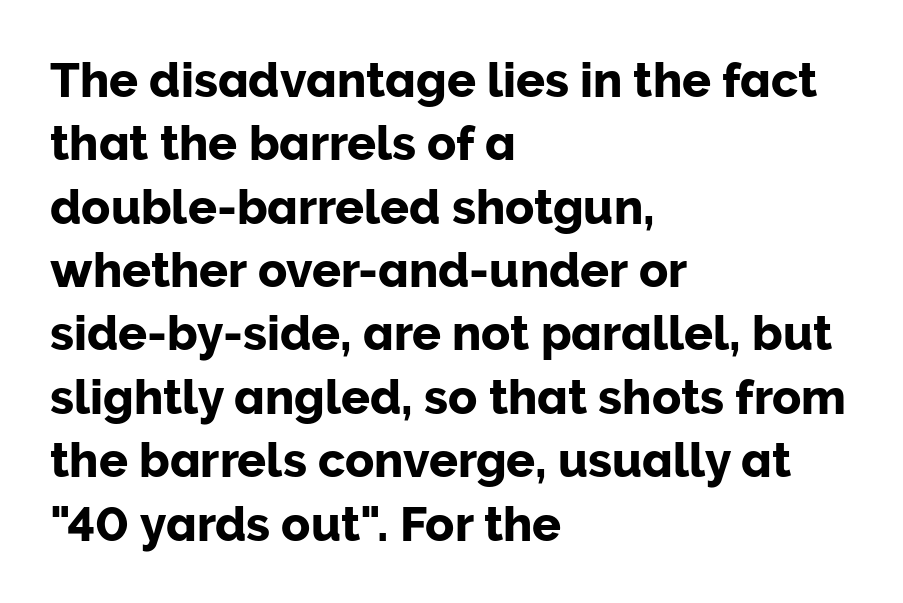
{"serif": "no", "italic": "no", "width": "normal", "stroke_contrast": "low", "x_height": "medium", "monospaced": "no", "underline": "no", "align": "left", "line_spacing": "normal", "line_spacing_ratio": 1.32, "letter_spacing": "normal", "letter_spacing_em": 0.0, "glyph_px": 48}
